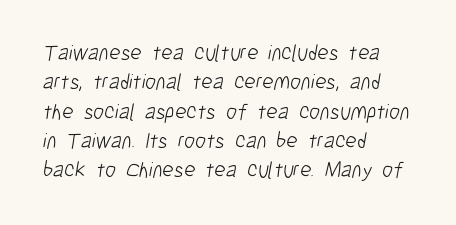
The image shows 22 px text type; set left-aligned, normal line spacing (1.33x), normal letter spacing, not underlined.
